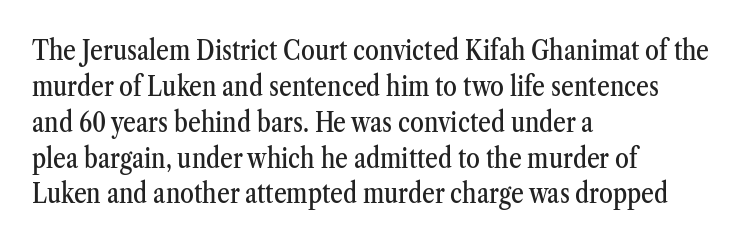
{"serif": "yes", "italic": "no", "width": "condensed", "stroke_contrast": "medium", "x_height": "medium", "monospaced": "no", "underline": "no", "align": "left", "line_spacing": "normal", "line_spacing_ratio": 1.28, "letter_spacing": "normal", "letter_spacing_em": 0.0, "glyph_px": 28}
